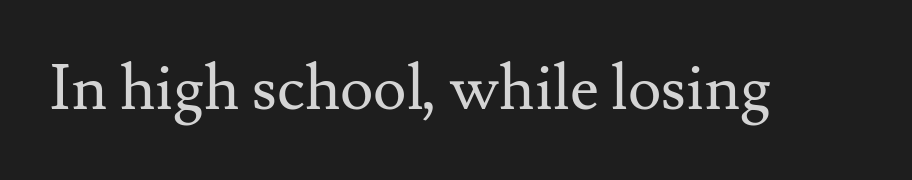
{"serif": "yes", "italic": "no", "bold": "no", "weight": "regular", "width": "normal", "stroke_contrast": "medium", "x_height": "small", "monospaced": "no", "underline": "no", "letter_spacing": "normal", "letter_spacing_em": 0.0, "glyph_px": 63}
